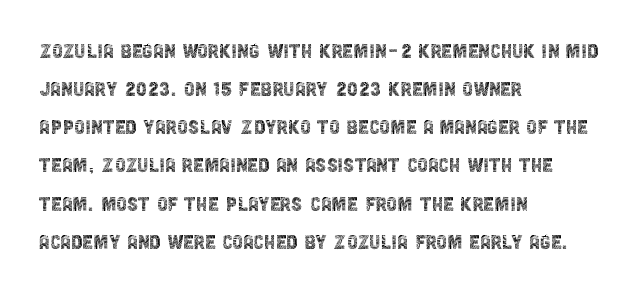
Is there much room between lines? A standard amount, neither cramped nor airy. A roman cut, with each character standing at attention. How are the letters spaced? Ordinarily, with no added tracking. This rendering features lettering with no underline. The paragraph shown leans on its left margin. The weight tops out at a normal text grade.
